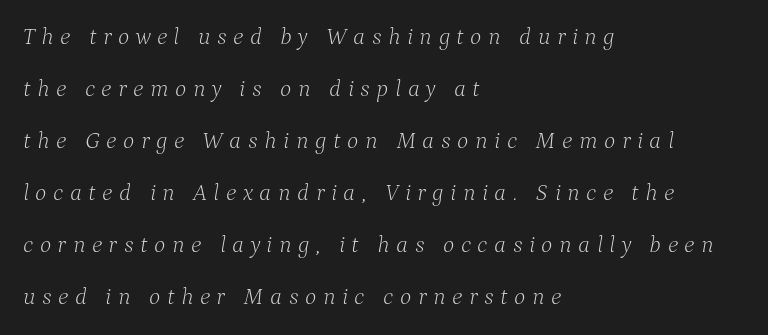
The image shows 24 px text type, italic (leaning right); set left-aligned, loose line spacing (2.17x), unusually wide letter spacing (+0.27 em), not underlined.
